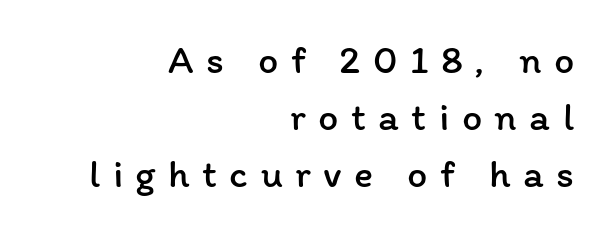
Q: Is the text bold? A: No.
Q: Is the text italic (slanted)? A: No, it is upright.
Q: Is the text underlined? A: No.
Q: How is the paragraph aligned? A: Right-aligned.
Q: Is the spacing between letters normal or unusually wide? A: Unusually wide.
Q: Is the spacing between lines tight, normal or loose? A: Normal.
Q: Width (condensed, normal, or wide)? A: Normal.
Q: Stroke contrast? A: Low.
Q: x-height? A: Medium.
Q: Monospaced? A: No.
